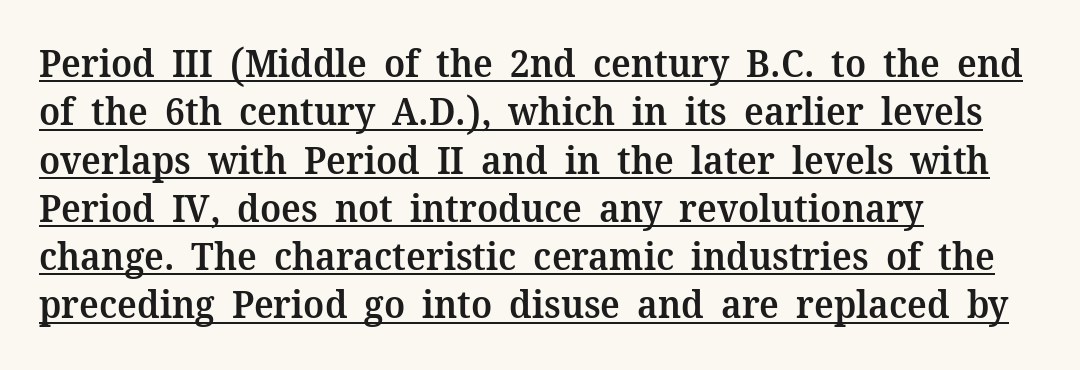
{"serif": "yes", "italic": "no", "bold": "semi", "weight": "semibold", "width": "normal", "stroke_contrast": "medium", "x_height": "medium", "monospaced": "no", "underline": "yes", "align": "left", "line_spacing": "normal", "line_spacing_ratio": 1.27, "letter_spacing": "normal", "letter_spacing_em": 0.0, "glyph_px": 38}
